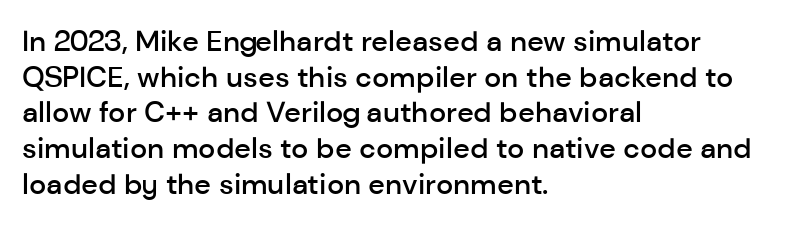
The image shows 29 px semibold sans-serif type, upright; set left-aligned, line spacing 1.23x, normal letter spacing, not underlined; low stroke contrast and a medium x-height.
